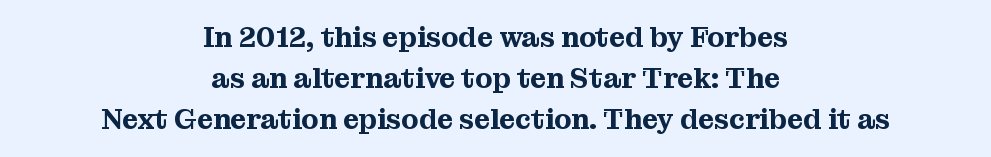
Q: Is the text italic (slanted)? A: No, it is upright.
Q: Is the typeface a serif or a sans-serif typeface? A: Serif.
Q: Is the text underlined? A: No.
Q: How is the paragraph aligned? A: Centered.
Q: Is the spacing between letters normal or unusually wide? A: Normal.
Q: Is the spacing between lines tight, normal or loose? A: Normal.
Q: Width (condensed, normal, or wide)? A: Normal.
Q: Stroke contrast? A: Medium.
Q: x-height? A: Medium.
Q: Monospaced? A: No.
